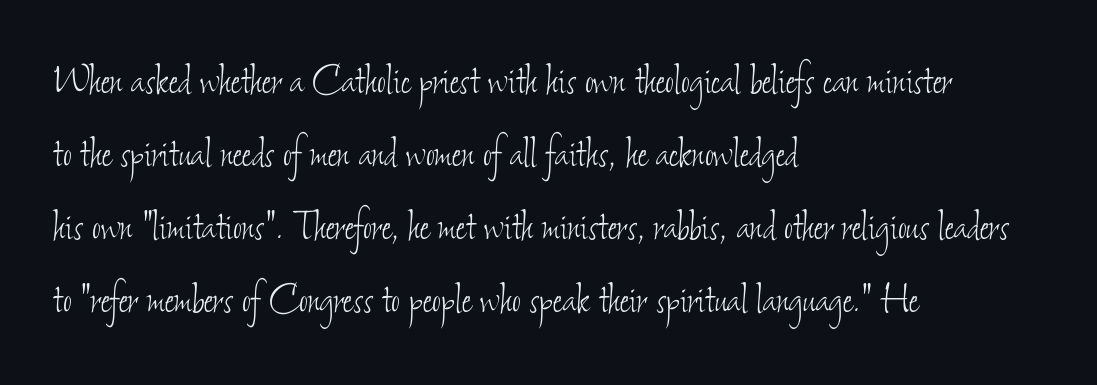
The image shows 48 px thin, condensed type; set left-aligned, normal line spacing (1.52x), normal letter spacing, not underlined; low stroke contrast and a small x-height.
